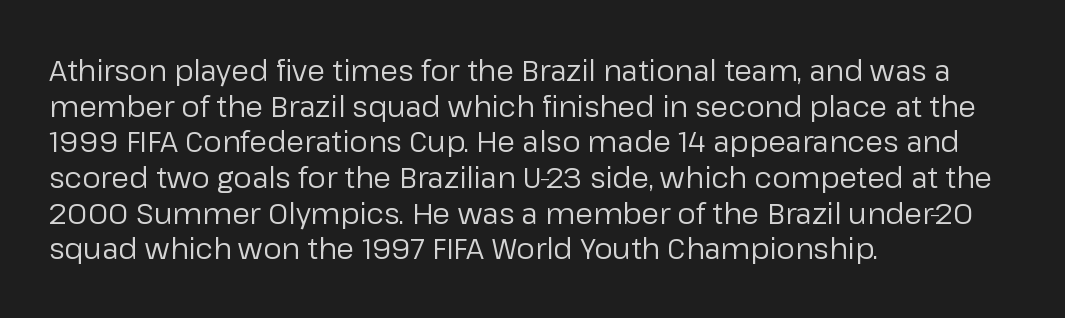
The image shows 29 px regular-weight sans-serif type, upright; set left-aligned, line spacing 1.23x, normal letter spacing, not underlined; low stroke contrast and a medium x-height.
